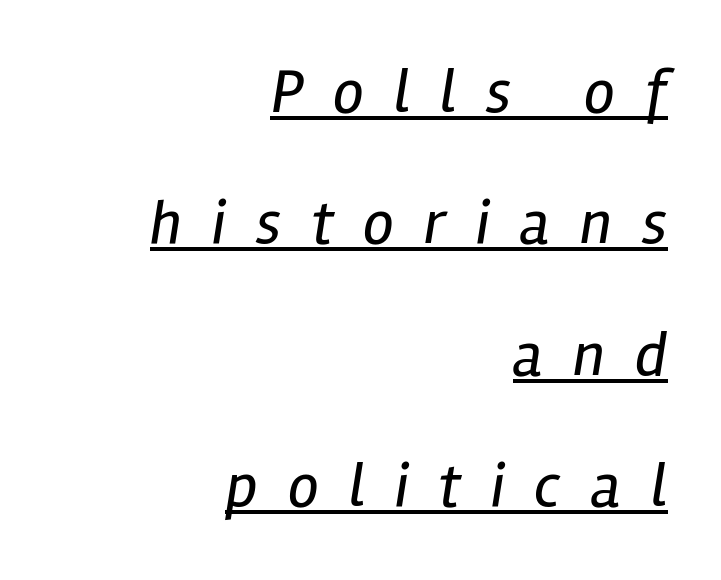
{"italic": "yes", "lean": "right", "slant_degrees": 12, "bold": "no", "weight": "regular", "width": "condensed", "stroke_contrast": "low", "x_height": "medium", "monospaced": "no", "underline": "yes", "align": "right", "line_spacing": "loose", "line_spacing_ratio": 2.12, "letter_spacing": "wide", "letter_spacing_em": 0.48, "glyph_px": 62}
